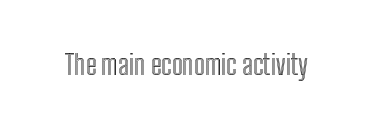
Q: Is the text italic (slanted)? A: No, it is upright.
Q: Is the text underlined? A: No.
Q: Is the spacing between letters normal or unusually wide? A: Normal.
